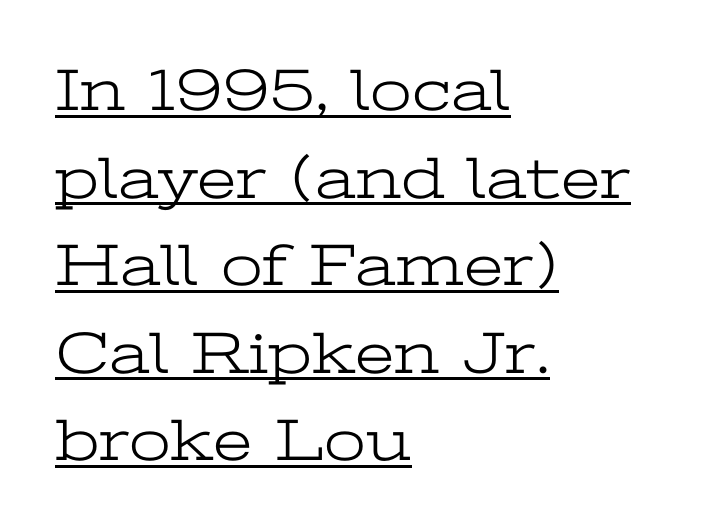
The image shows 60 px light, wide serif type, upright; set left-aligned, normal line spacing (1.46x), normal letter spacing, underlined; low stroke contrast and a medium x-height.
